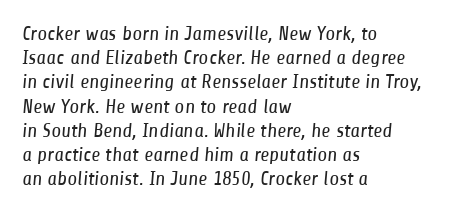
The strokes are not fattened; the text isn't bold. Default kerning and tracking; the words read as compact shapes. One-word summary of the alignment: left. Check under the words: just untouched page.
